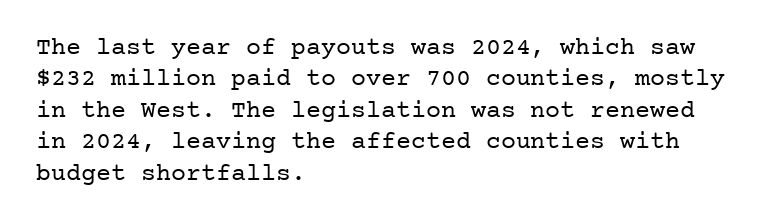
{"italic": "no", "bold": "no", "underline": "no", "align": "left", "line_spacing": "normal", "line_spacing_ratio": 1.26, "letter_spacing": "normal", "letter_spacing_em": 0.0, "glyph_px": 25}
